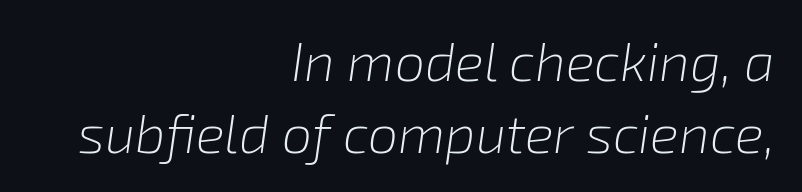
Q: Is the text bold? A: No.
Q: Is the text italic (slanted)? A: Yes, it leans right by about 8 degrees.
Q: Is the text underlined? A: No.
Q: How is the paragraph aligned? A: Right-aligned.
Q: Is the spacing between letters normal or unusually wide? A: Normal.
Q: Is the spacing between lines tight, normal or loose? A: Normal.
Q: Width (condensed, normal, or wide)? A: Normal.
Q: Stroke contrast? A: Low.
Q: x-height? A: Medium.
Q: Monospaced? A: No.
